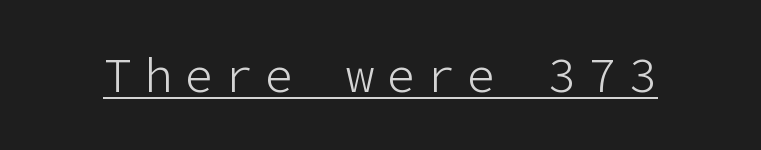
The image shows 47 px light sans-serif type, upright; set unusually wide letter spacing (+0.26 em), underlined; low stroke contrast and a medium x-height.
